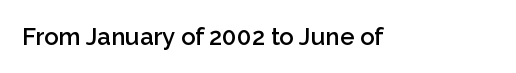
Quick note: underline off. Rendered with straight, roman letterforms. Each word holds together tightly as a unit, with standard inter-letter gaps. Slightly chunky letters — semibold, I'd say, not full bold.
